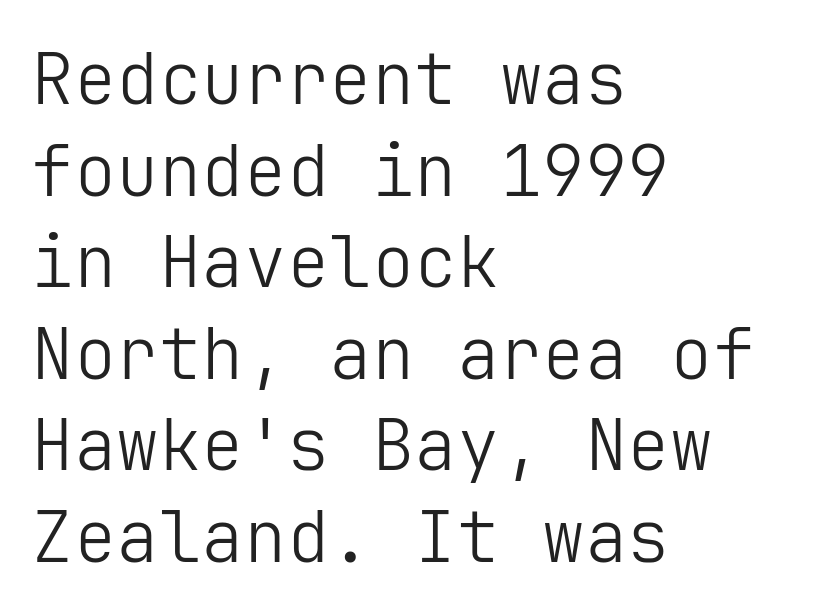
Normally led — the rows are evenly, conventionally spaced. The rendering keeps characters at their native spacing. On a weight scale, this lands at 450 or below. The string is rendered with underlining switched off. Ordinary non-slanted type is in use.
